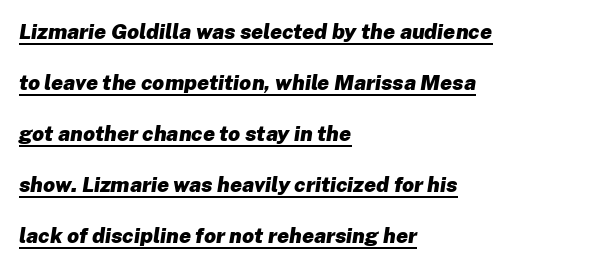
The image shows 21 px bold type, italic (leaning right); set left-aligned, loose line spacing (2.43x), normal letter spacing, underlined.
